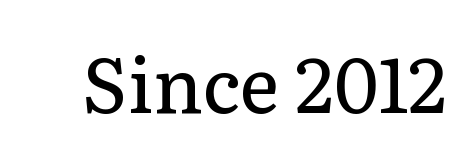
A quiet, ordinary-to-light weight characterises the typeface. Observe the serifs anchoring each vertical stroke in this sample. A clean baseline with only descenders dipping below it. The letters sit at their default tracking, neither squeezed nor spread.
